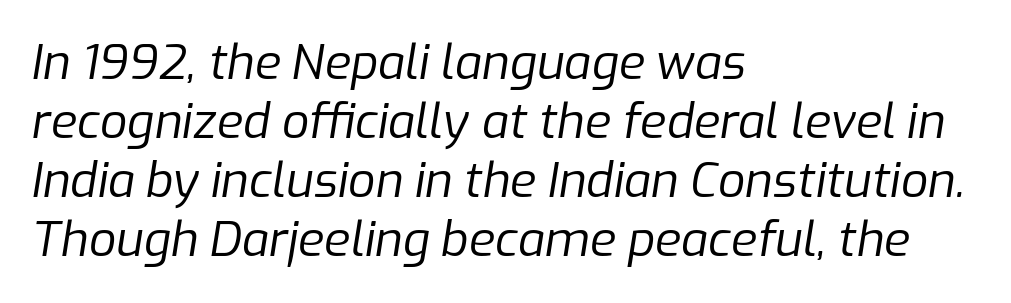
Q: Is the text bold? A: No.
Q: Is the text italic (slanted)? A: Yes, it leans right by about 9 degrees.
Q: Is the text underlined? A: No.
Q: How is the paragraph aligned? A: Left-aligned.
Q: Is the spacing between letters normal or unusually wide? A: Normal.
Q: Width (condensed, normal, or wide)? A: Normal.
Q: Stroke contrast? A: Low.
Q: x-height? A: Medium.
Q: Monospaced? A: No.
